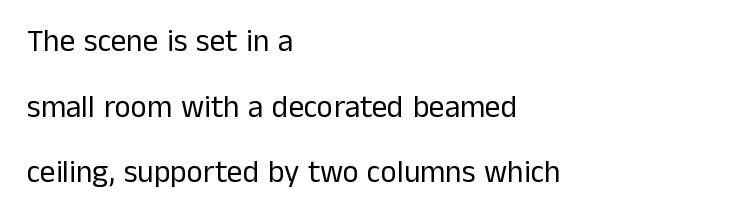
Q: Is the text bold? A: No.
Q: Is the text italic (slanted)? A: No, it is upright.
Q: Is the typeface a serif or a sans-serif typeface? A: Sans-serif.
Q: Is the text underlined? A: No.
Q: How is the paragraph aligned? A: Left-aligned.
Q: Is the spacing between letters normal or unusually wide? A: Normal.
Q: Is the spacing between lines tight, normal or loose? A: Loose.
Q: Width (condensed, normal, or wide)? A: Normal.
Q: Stroke contrast? A: Low.
Q: x-height? A: Medium.
Q: Monospaced? A: No.
